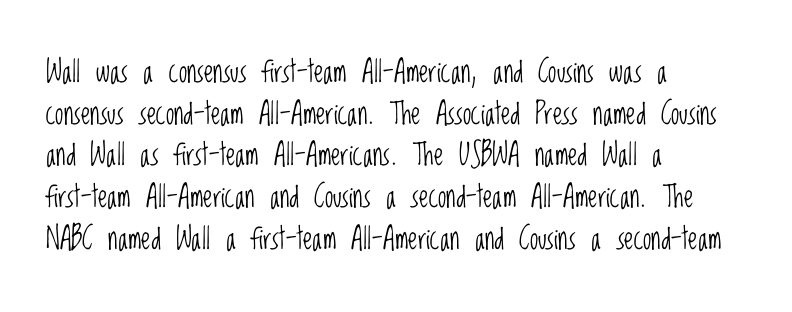
{"serif": "no", "italic": "no", "bold": "no", "weight": "light", "width": "condensed", "stroke_contrast": "low", "x_height": "large", "monospaced": "no", "underline": "no", "align": "left", "line_spacing": "normal", "line_spacing_ratio": 1.39, "letter_spacing": "normal", "letter_spacing_em": 0.0, "glyph_px": 30}
